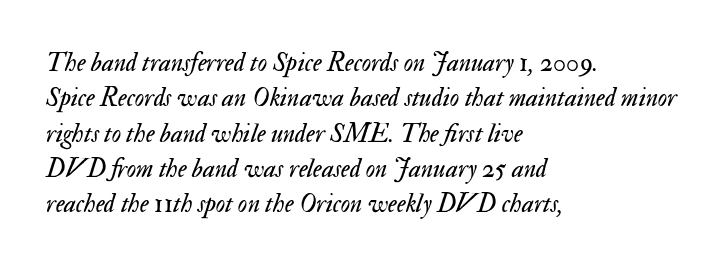
{"italic": "yes", "lean": "right", "slant_degrees": 17, "bold": "no", "underline": "no", "align": "left", "line_spacing": "normal", "line_spacing_ratio": 1.36, "letter_spacing": "normal", "letter_spacing_em": 0.0, "glyph_px": 26}
